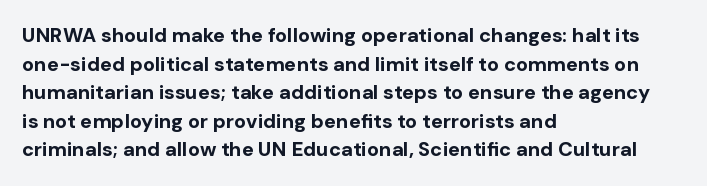
Q: Is the text bold? A: Yes.
Q: Is the text italic (slanted)? A: No, it is upright.
Q: Is the text underlined? A: No.
Q: How is the paragraph aligned? A: Left-aligned.
Q: Is the spacing between letters normal or unusually wide? A: Normal.
Q: Is the spacing between lines tight, normal or loose? A: Normal.
